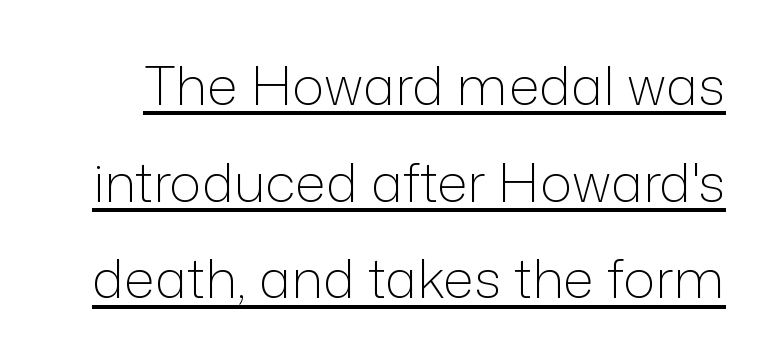
The image shows 54 px light sans-serif type, upright; set line spacing 1.79x, normal letter spacing, underlined; low stroke contrast and a medium x-height.
